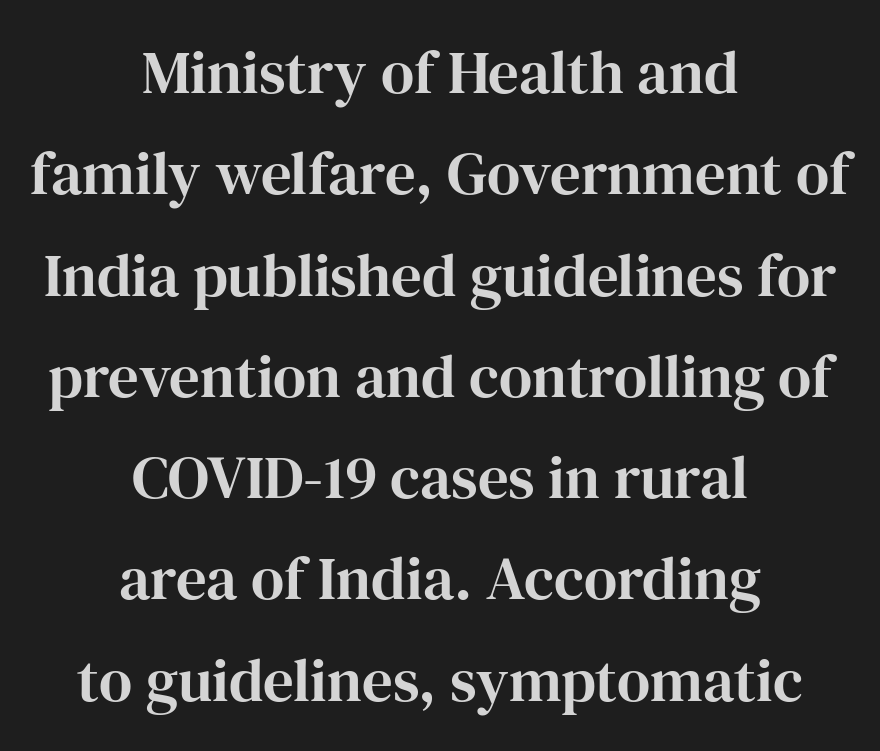
{"serif": "yes", "italic": "no", "width": "normal", "stroke_contrast": "high", "x_height": "medium", "monospaced": "no", "underline": "no", "align": "center", "line_spacing": "normal", "line_spacing_ratio": 1.66, "letter_spacing": "normal", "letter_spacing_em": 0.0, "glyph_px": 61}
